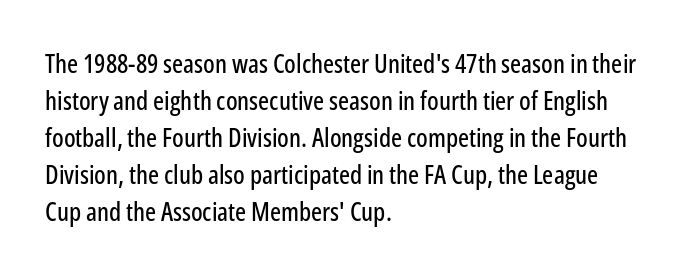
Q: Is the text italic (slanted)? A: No, it is upright.
Q: Is the text underlined? A: No.
Q: How is the paragraph aligned? A: Left-aligned.
Q: Is the spacing between letters normal or unusually wide? A: Normal.
Q: Is the spacing between lines tight, normal or loose? A: Normal.
